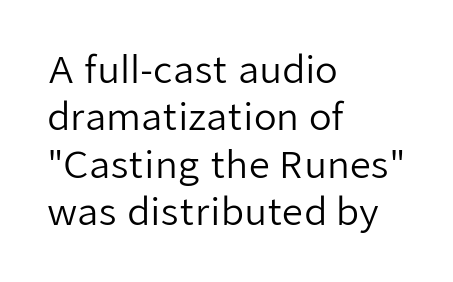
The image shows 37 px regular-weight sans-serif type, upright; set left-aligned, normal line spacing (1.28x), normal letter spacing, not underlined; low stroke contrast and a medium x-height.
